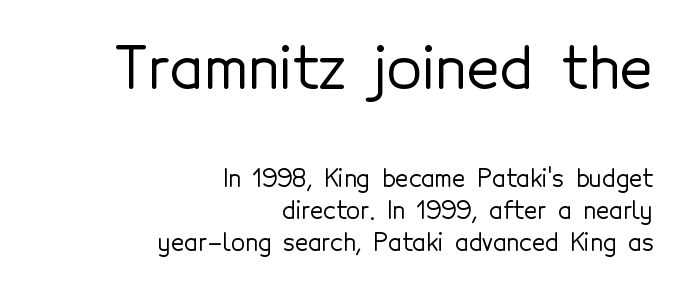
Q: Is the text italic (slanted)? A: No, it is upright.
Q: Is the typeface a serif or a sans-serif typeface? A: Sans-serif.
Q: Is the text underlined? A: No.
Q: How is the paragraph aligned? A: Right-aligned.
Q: Is the spacing between letters normal or unusually wide? A: Normal.
Q: Is the spacing between lines tight, normal or loose? A: Normal.
Q: Which block of text is set in a larger size, the first (top) or the second (bottom)? A: The first (top) one.
Q: Width (condensed, normal, or wide)? A: Normal.
Q: x-height? A: Medium.
Q: Monospaced? A: No.
